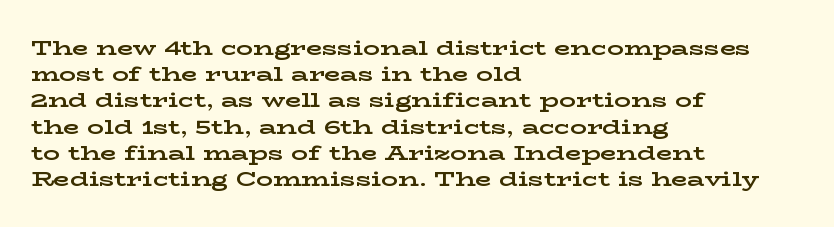
Does the weight exceed regular? Yes, all the way to bold. A typesetter would mark this as roman, not italic. The glyphs are unaccompanied by any horizontal stroke below them. Interline gaps are of average width in this sample. The horizontal fit of the characters is conventional and even.
